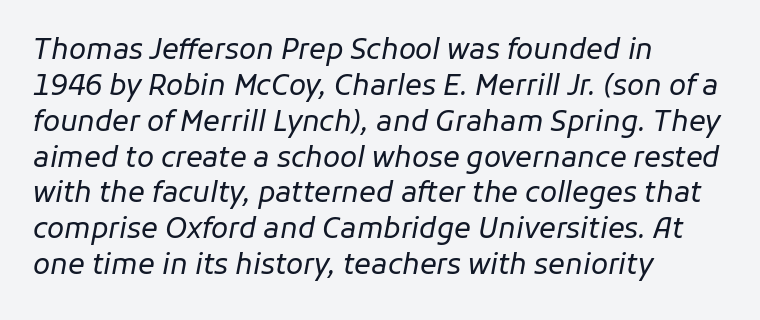
The image shows 28 px regular-weight type, italic (leaning right); set left-aligned, normal line spacing (1.28x), normal letter spacing, not underlined; low stroke contrast and a medium x-height.
